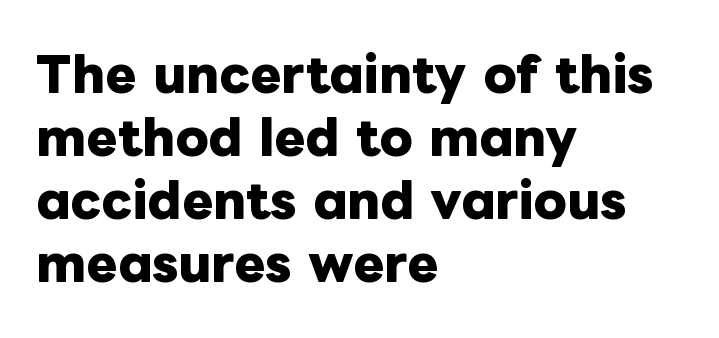
The image shows 47 px heavy type, upright; set left-aligned, normal line spacing (1.34x), normal letter spacing, not underlined; low stroke contrast and a medium x-height.
